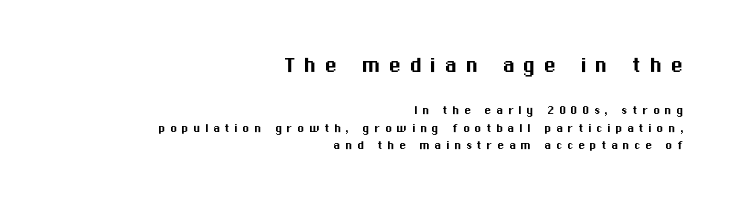
{"italic": "no", "underline": "no", "align": "right", "line_spacing_ratio": 1.22, "letter_spacing": "wide", "letter_spacing_em": 0.33, "larger_block": "first", "size_ratio": 1.79, "glyph_px": 25}
